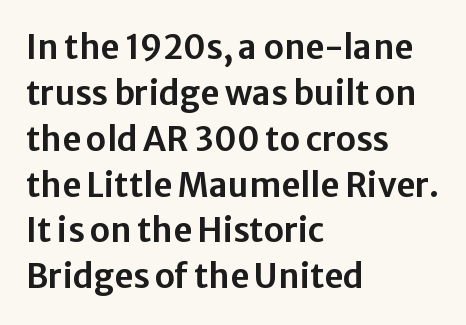
The image shows 33 px sans-serif type, upright; set left-aligned, normal line spacing (1.39x), normal letter spacing, not underlined; low stroke contrast and a medium x-height.
